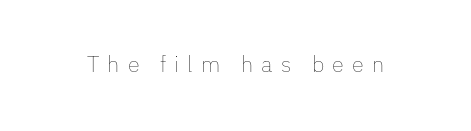
These lines have a slow, spaced-out rhythm from letter to letter. The passage shown is not underscored anywhere. A roman cut, with each character standing at attention. The face looks like a standard text weight, possibly lighter.
